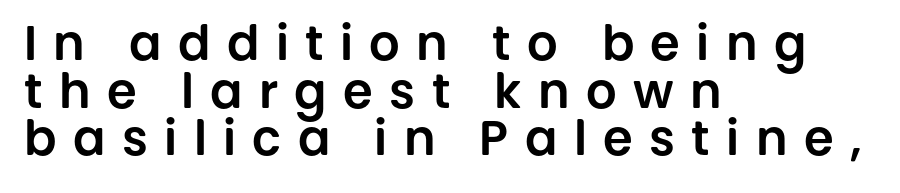
The image shows 48 px sans-serif type, upright; set left-aligned, tight line spacing (0.99x), unusually wide letter spacing (+0.34 em), not underlined; low stroke contrast and a large x-height.
